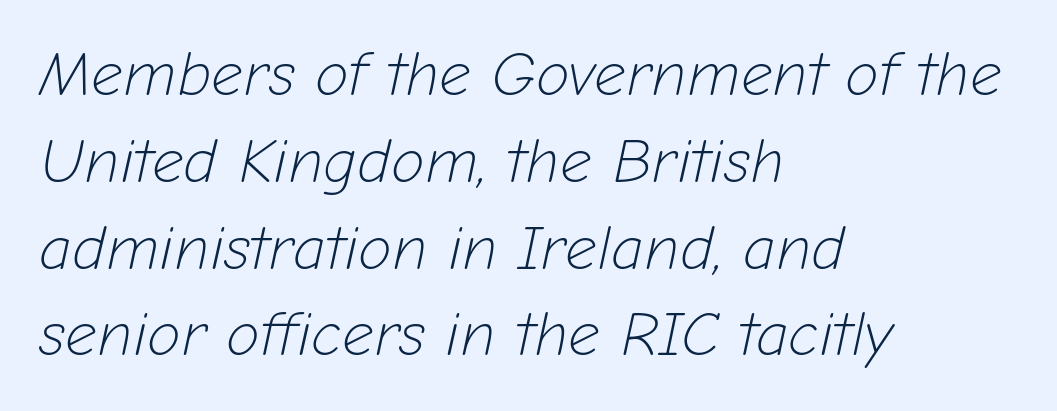
The image shows 62 px light type, italic (leaning right); set left-aligned, normal line spacing (1.4x), normal letter spacing, not underlined; low stroke contrast and a medium x-height.
